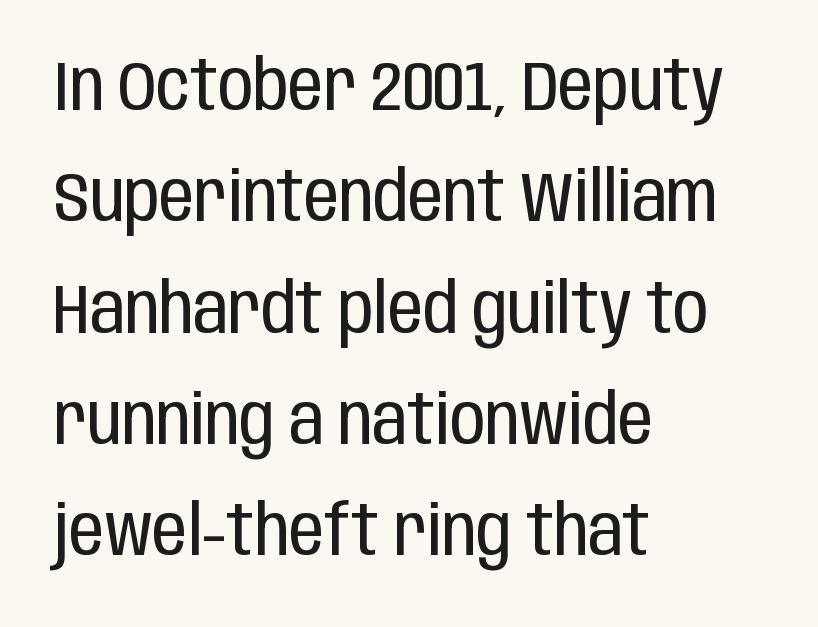
The image shows 70 px regular-weight, condensed sans-serif type, upright; set left-aligned, normal line spacing (1.59x), normal letter spacing, not underlined; low stroke contrast and a large x-height.
